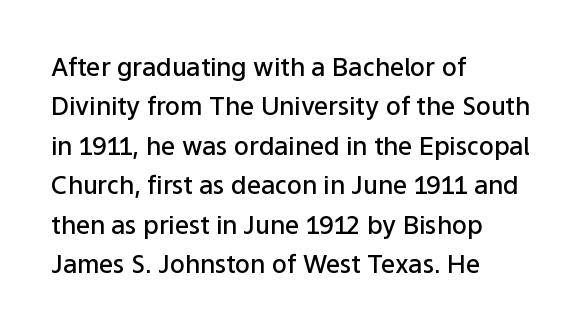
Underlining? Definitely not there. This sample uses plain, unmodified letter spacing. Is there any slant? The stems are plumb. A classic flush-left, rag-right setting is used for this passage.
